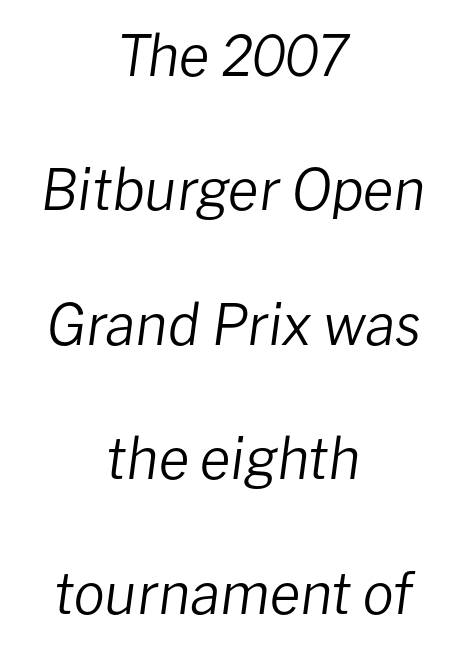
The image shows 56 px regular-weight type, italic (leaning right); set centered, loose line spacing (2.4x), normal letter spacing, not underlined; low stroke contrast and a medium x-height.
